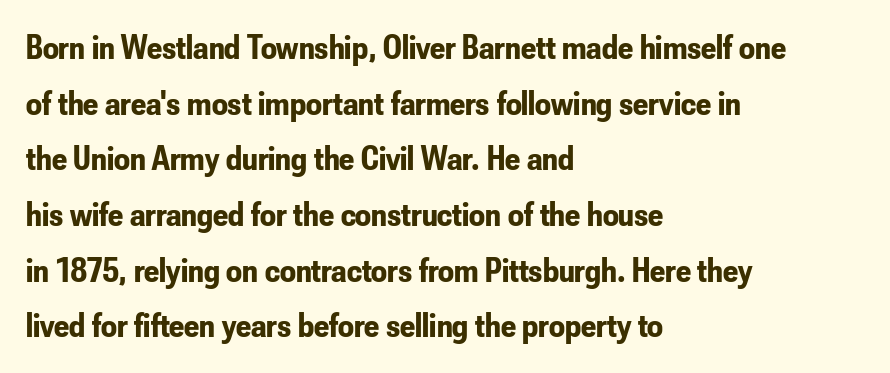
{"serif": "no", "italic": "no", "bold": "yes", "weight": "bold", "width": "condensed", "stroke_contrast": "low", "x_height": "small", "monospaced": "no", "underline": "no", "align": "left", "line_spacing": "normal", "line_spacing_ratio": 1.59, "letter_spacing": "normal", "letter_spacing_em": 0.0, "glyph_px": 35}
